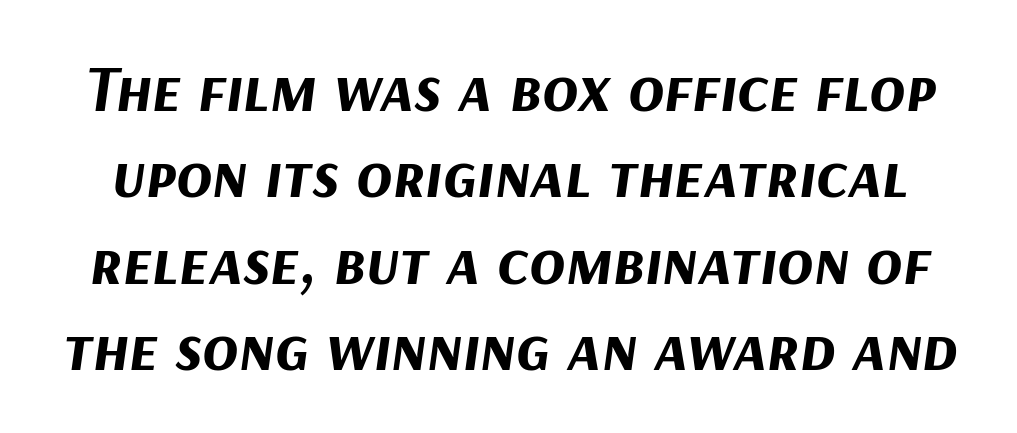
{"italic": "yes", "lean": "right", "slant_degrees": 9, "bold": "yes", "weight": "bold", "width": "normal", "stroke_contrast": "medium", "x_height": "medium", "monospaced": "no", "underline": "no", "line_spacing": "normal", "line_spacing_ratio": 1.31, "letter_spacing": "normal", "letter_spacing_em": 0.0, "glyph_px": 66}
